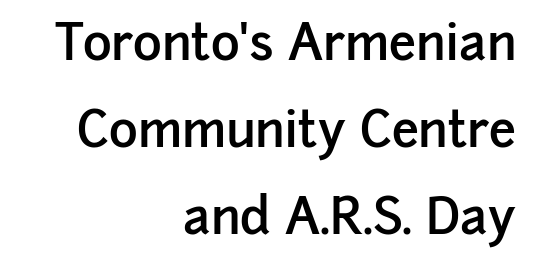
The rendering uses natural spacing where letterforms have individual widths. Bold? Not quite — semibold, heavier than regular but stopping short. In CSS terms this would be text-align: right. Students, note that the glyphs here touch the page at normal intervals.
